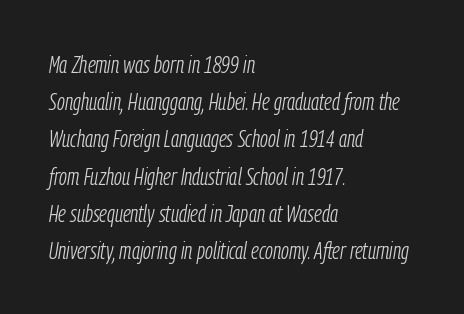
The image shows 24 px text type, italic (leaning right); set left-aligned, normal line spacing (1.55x), normal letter spacing, not underlined.
